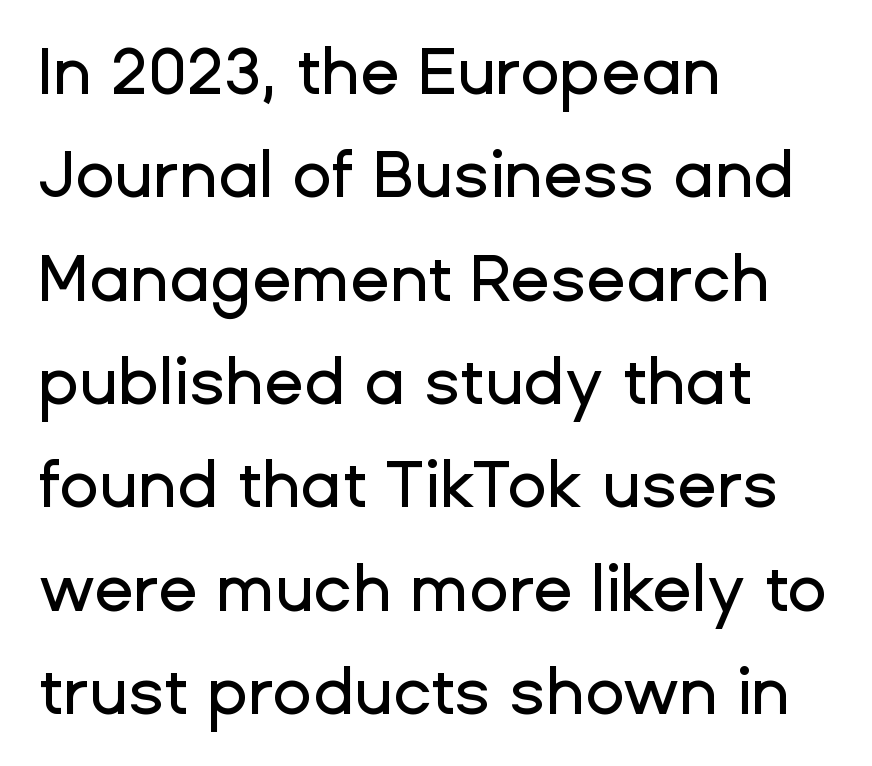
The image shows 65 px sans-serif type, upright; set left-aligned, normal line spacing (1.59x), normal letter spacing, not underlined; low stroke contrast and a medium x-height.
